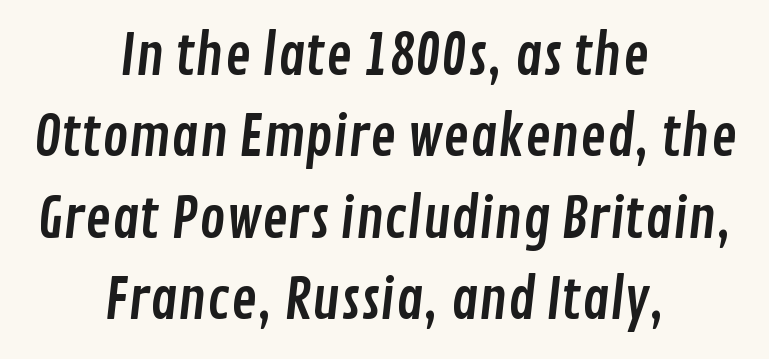
The line-height multiplier appears to be the usual default. Caption: standard tracking, unaltered. Clear beneath every line of the passage. To sum up the face: it is a sans, with no serifs.
